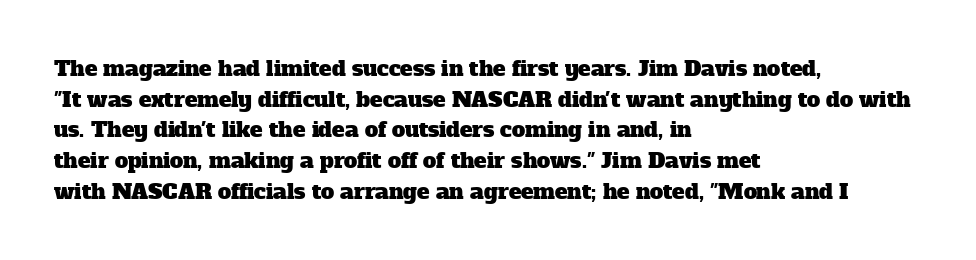
Honestly, the letter spacing is just normal — you wouldn't notice it. Is there much room between lines? A standard amount, neither cramped nor airy. Horizontal alignment here is leftward, the default for most running prose. Glance below the letters and you will spot only blank space.
